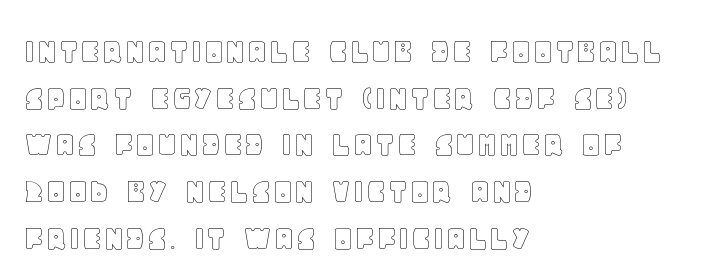
Q: Is the text italic (slanted)? A: No, it is upright.
Q: Is the text underlined? A: No.
Q: How is the paragraph aligned? A: Left-aligned.
Q: Is the spacing between letters normal or unusually wide? A: Normal.
Q: Width (condensed, normal, or wide)? A: Normal.
Q: x-height? A: Large.
Q: Monospaced? A: No.
